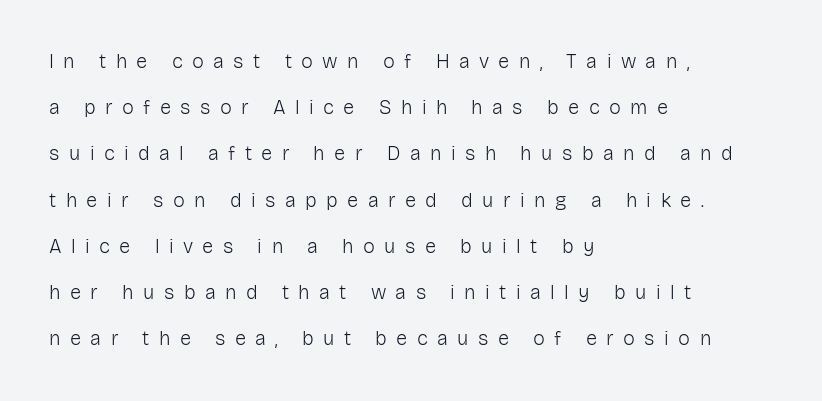
{"italic": "no", "bold": "no", "underline": "no", "align": "left", "line_spacing": "loose", "line_spacing_ratio": 2.31, "letter_spacing": "wide", "letter_spacing_em": 0.47, "glyph_px": 20}
